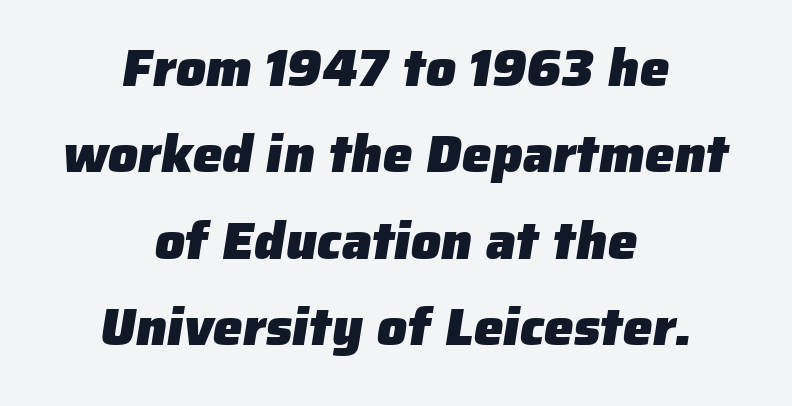
{"serif": "no", "bold": "yes", "weight": "heavy", "width": "normal", "stroke_contrast": "low", "x_height": "medium", "monospaced": "no", "underline": "no", "align": "center", "line_spacing": "normal", "line_spacing_ratio": 1.63, "letter_spacing": "normal", "letter_spacing_em": 0.0, "glyph_px": 53}
